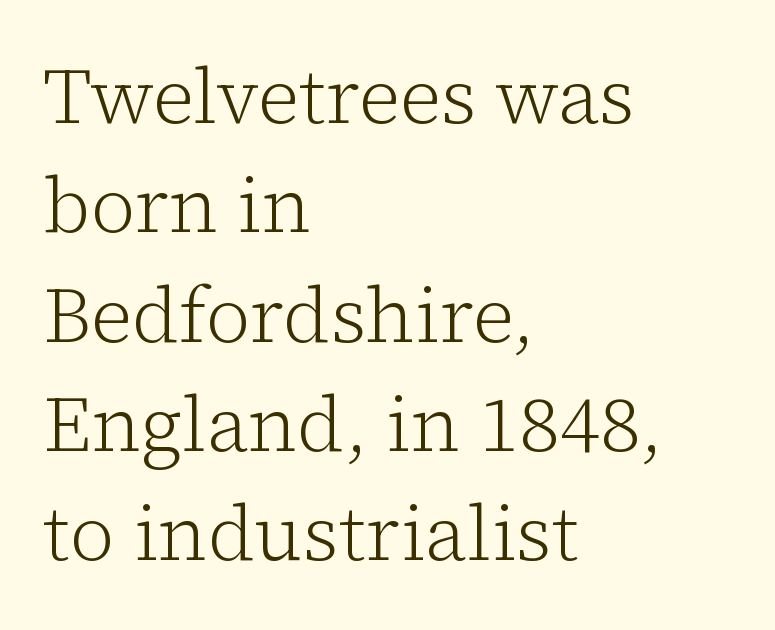
The image shows 77 px light serif type, upright; set left-aligned, normal line spacing (1.42x), normal letter spacing, not underlined; low stroke contrast and a medium x-height.
